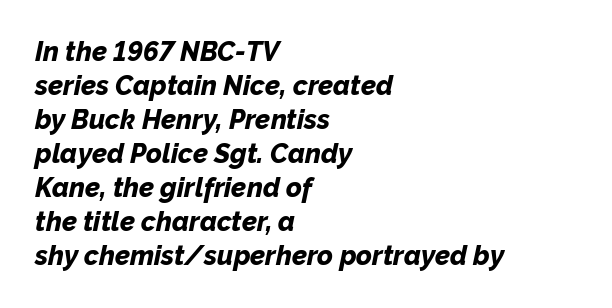
Plenty of ink on the page — the face is bold. The glyphs look as if they've been sheared to an angle. Characters follow at the spacing the type designer built in. Alignment: flush left. Decoration check: the copy has no underline.
